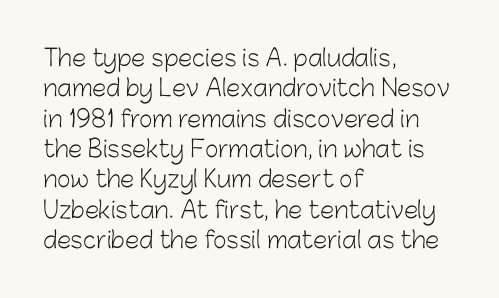
The space directly below the letters is spotless. Caption: standard tracking, unaltered. Vertically, the passage feels balanced, rows spaced as you'd expect. Does the lettering tilt? It doesn't — this is upright.
